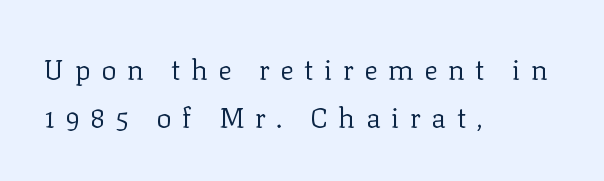
The image shows 28 px regular-weight serif type, upright; set left-aligned, normal line spacing (1.7x), unusually wide letter spacing (+0.38 em), not underlined; low stroke contrast and a medium x-height.
